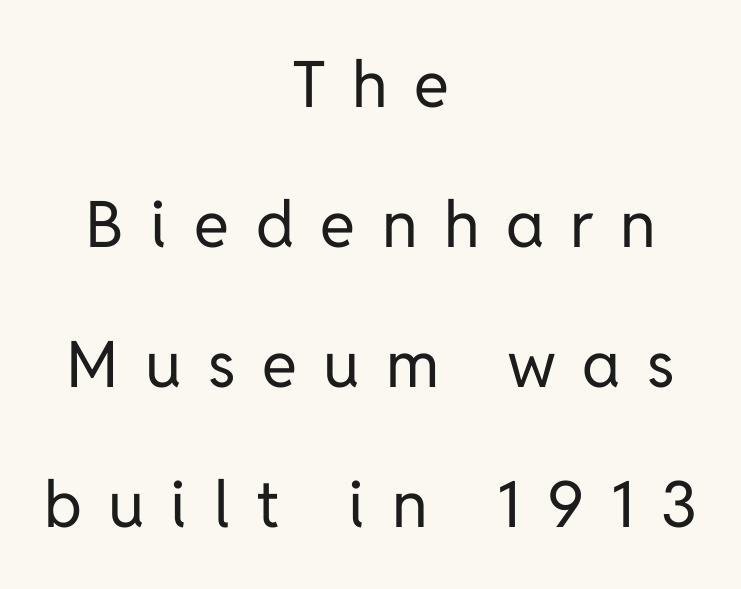
The image shows 64 px regular-weight sans-serif type, upright; set centered, loose line spacing (2.19x), unusually wide letter spacing (+0.41 em), not underlined; low stroke contrast and a medium x-height.
